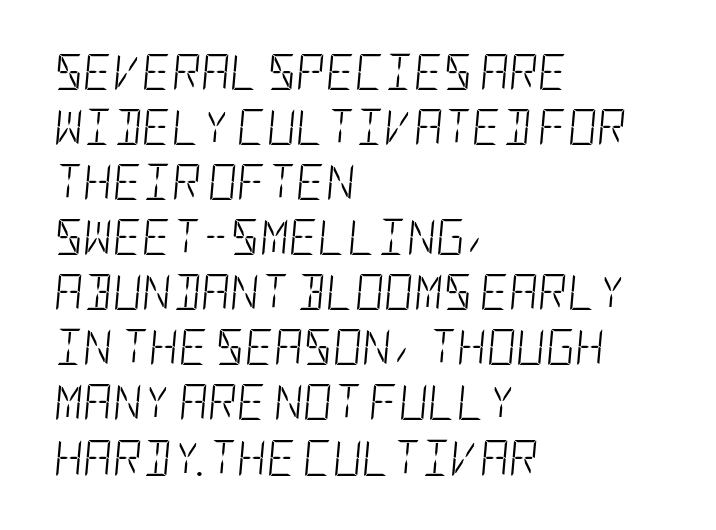
Q: Is the text bold? A: No.
Q: Is the text italic (slanted)? A: Yes, it leans right by about 5 degrees.
Q: Is the text underlined? A: No.
Q: How is the paragraph aligned? A: Left-aligned.
Q: Is the spacing between letters normal or unusually wide? A: Normal.
Q: Is the spacing between lines tight, normal or loose? A: Normal.
Q: Width (condensed, normal, or wide)? A: Condensed.
Q: Stroke contrast? A: Low.
Q: x-height? A: Large.
